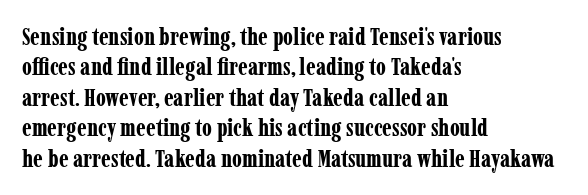
{"italic": "no", "bold": "yes", "underline": "no", "align": "left", "line_spacing": "normal", "line_spacing_ratio": 1.27, "letter_spacing": "normal", "letter_spacing_em": 0.0, "glyph_px": 24}
